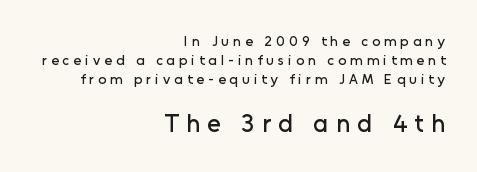
These two chunks differ in scale, with the bottom chunk taking the larger measure. The foot of each line stays bare and open. The lettering holds an erect, upright posture throughout. The line texture is sparse and dotted thanks to wide tracking.
